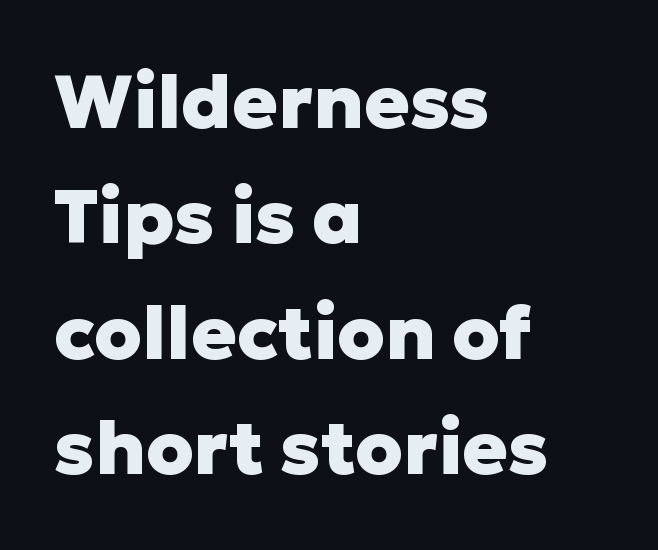
Has an underline been added? It has not. The face used here is proportionally spaced, like ordinary book or web type. You can tell it's not italic because the verticals are truly vertical. Interline gaps are of average width in this sample. Font category for this specimen: sans-serif.
